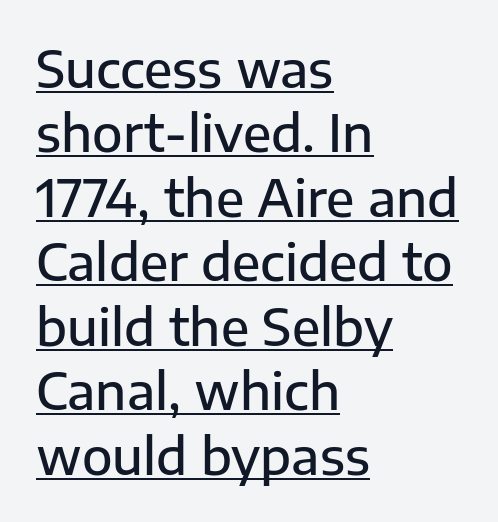
The image shows 50 px semibold sans-serif type, upright; set left-aligned, normal line spacing (1.29x), normal letter spacing, underlined; low stroke contrast and a medium x-height.
